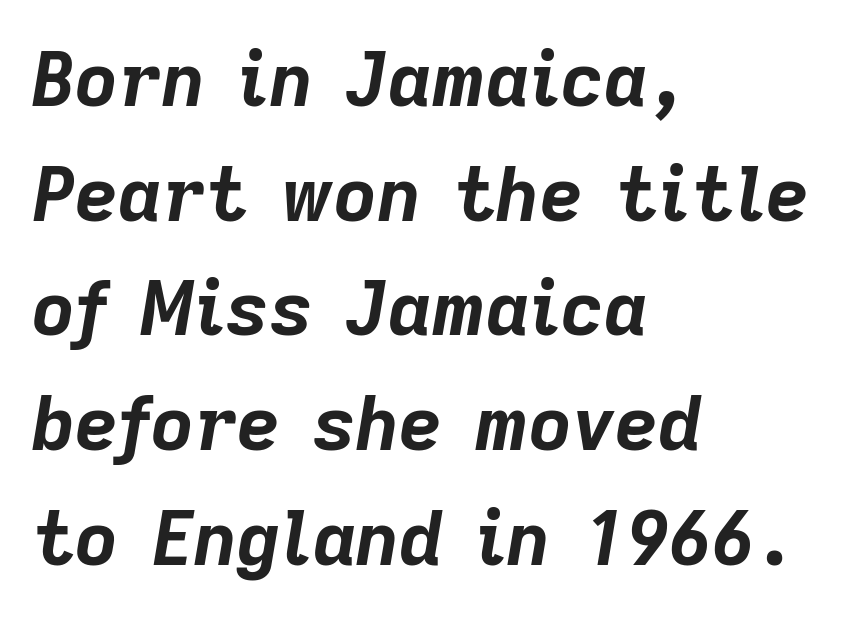
Q: Is the text bold? A: Yes.
Q: Is the text italic (slanted)? A: Yes, it leans right by about 9 degrees.
Q: Is the text underlined? A: No.
Q: How is the paragraph aligned? A: Left-aligned.
Q: Is the spacing between letters normal or unusually wide? A: Normal.
Q: Is the spacing between lines tight, normal or loose? A: Normal.
Q: Width (condensed, normal, or wide)? A: Normal.
Q: Stroke contrast? A: Low.
Q: x-height? A: Medium.
Q: Monospaced? A: No.
